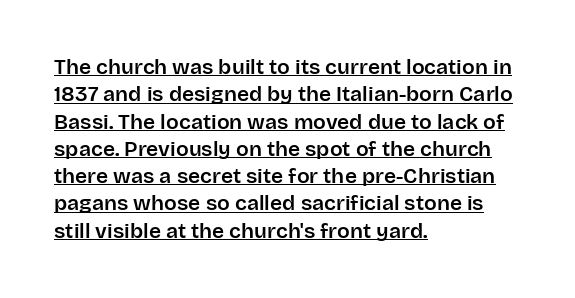
Q: Is the text italic (slanted)? A: No, it is upright.
Q: Is the text underlined? A: Yes.
Q: How is the paragraph aligned? A: Left-aligned.
Q: Is the spacing between letters normal or unusually wide? A: Normal.
Q: Is the spacing between lines tight, normal or loose? A: Normal.
